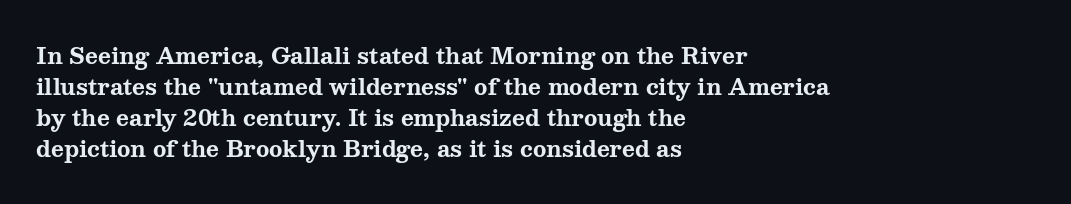
{"italic": "no", "bold": "yes", "underline": "no", "align": "left", "line_spacing": "normal", "line_spacing_ratio": 1.41, "letter_spacing": "normal", "letter_spacing_em": 0.0, "glyph_px": 22}
